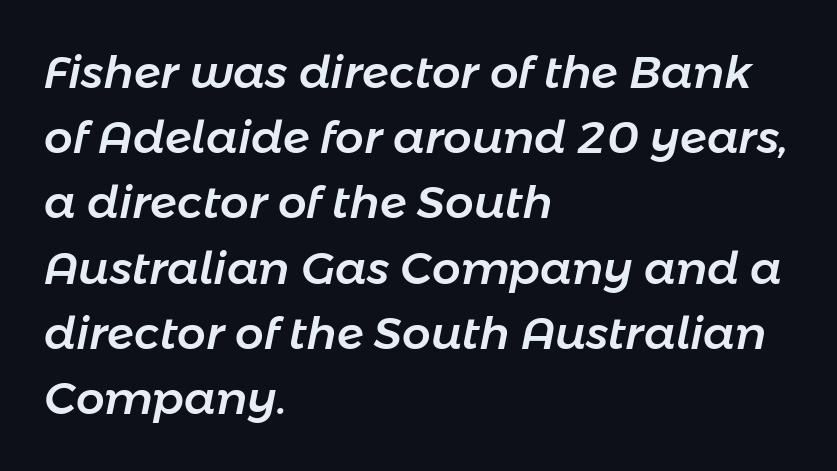
Caption: multi-line text, flush left, ragged right. Leading: standard. Check the space under the baseline: it is left empty. The letters are slanted; this is an italic face.
